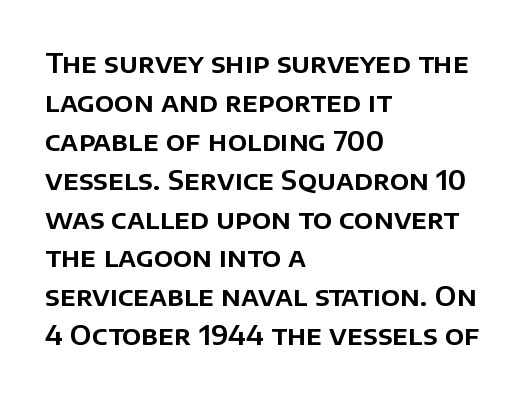
The image shows 27 px text type, upright; set left-aligned, normal line spacing (1.44x), normal letter spacing, not underlined.
